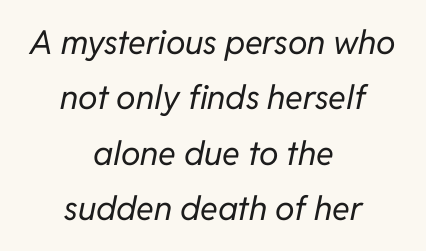
{"italic": "yes", "lean": "right", "slant_degrees": 11, "bold": "no", "weight": "regular", "width": "normal", "stroke_contrast": "low", "x_height": "medium", "monospaced": "no", "underline": "no", "align": "center", "line_spacing": "normal", "line_spacing_ratio": 1.68, "letter_spacing": "normal", "letter_spacing_em": 0.0, "glyph_px": 33}
